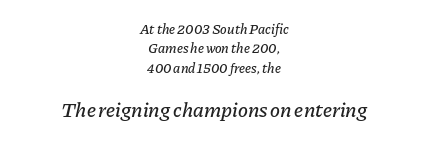
{"italic": "yes", "lean": "right", "slant_degrees": 11, "underline": "no", "align": "center", "line_spacing": "normal", "line_spacing_ratio": 1.39, "letter_spacing": "normal", "letter_spacing_em": 0.0, "larger_block": "second", "size_ratio": 1.5, "glyph_px": 21}
